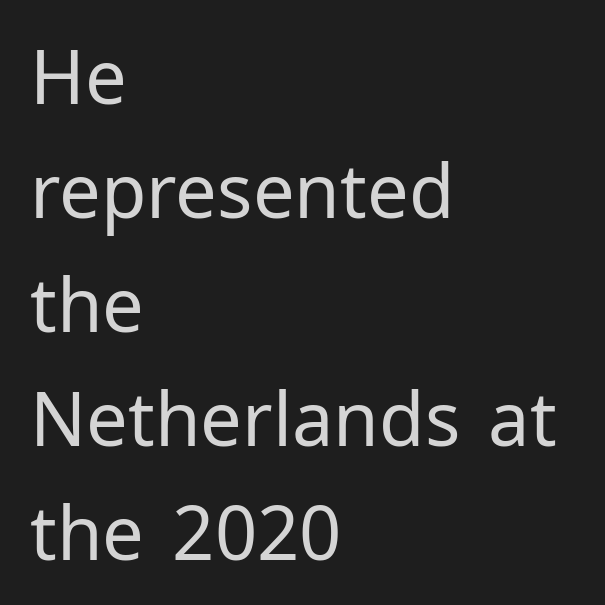
The image shows 74 px regular-weight sans-serif type, upright; set left-aligned, normal line spacing (1.54x), normal letter spacing, not underlined; low stroke contrast and a medium x-height.
